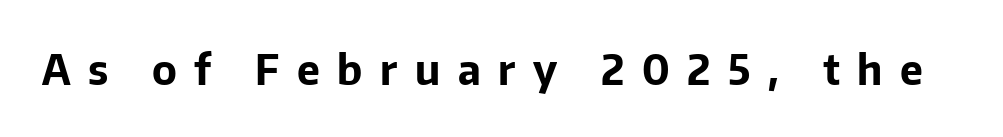
{"serif": "no", "italic": "no", "bold": "yes", "weight": "bold", "width": "normal", "stroke_contrast": "low", "x_height": "medium", "monospaced": "no", "underline": "no", "letter_spacing": "wide", "letter_spacing_em": 0.43, "glyph_px": 41}
